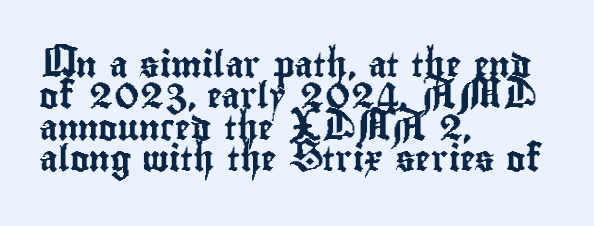
Tracking value appears to be zero — textbook default spacing. Rendered with straight, roman letterforms. Short and long lines alike share a common starting point at left. A bare baseline throughout the passage.
